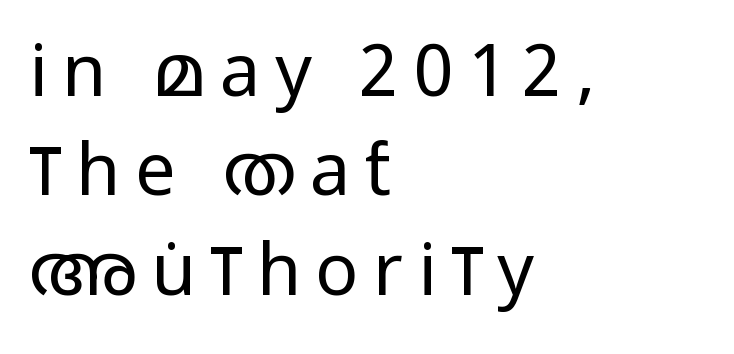
Q: Is the text bold? A: No.
Q: Is the text italic (slanted)? A: No, it is upright.
Q: Is the typeface a serif or a sans-serif typeface? A: Sans-serif.
Q: Is the text underlined? A: No.
Q: How is the paragraph aligned? A: Left-aligned.
Q: Is the spacing between letters normal or unusually wide? A: Unusually wide.
Q: Is the spacing between lines tight, normal or loose? A: Normal.
Q: Width (condensed, normal, or wide)? A: Condensed.
Q: Stroke contrast? A: Low.
Q: x-height? A: Large.
Q: Monospaced? A: No.
